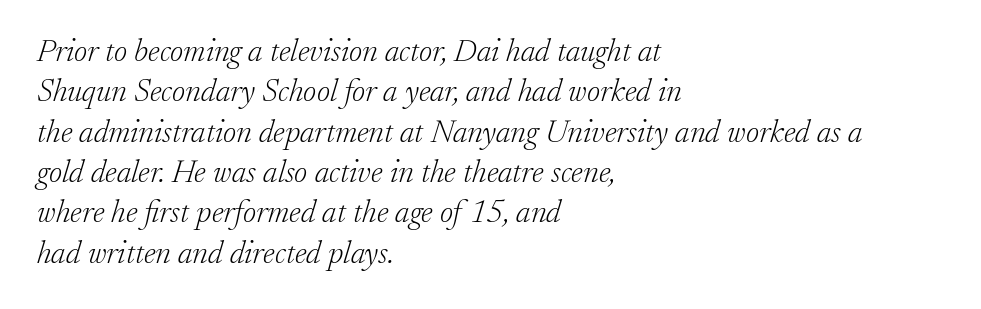
On a weight scale, this lands at 450 or below. The rows are spaced the way most documents space them. The lines are quadded left. Compared with typical body copy, the letter spacing here is the same. Is the type slanted? Yes — the strokes lean at a clear angle. Descenders hang freely into open space.
